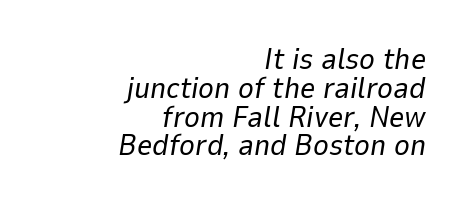
The image shows 30 px regular-weight type, italic (leaning right); set right-aligned, tight line spacing (0.96x), normal letter spacing, not underlined; low stroke contrast and a medium x-height.
